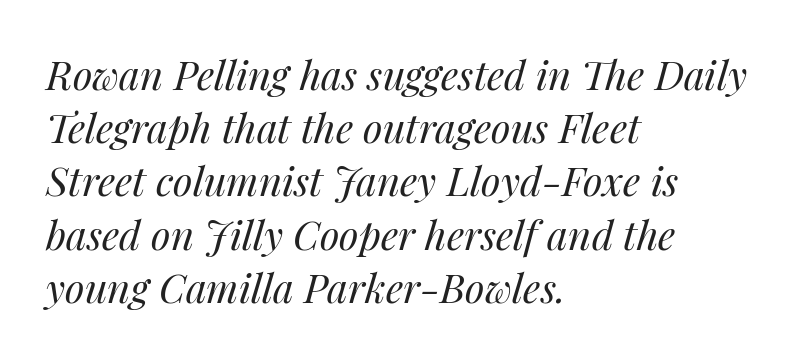
The passage shown stacks its lines at a standard gap. Horizontal alignment here is leftward, the default for most running prose. The letterforms sit shoulder to shoulder at normal distance. Heaviness? Minimal to ordinary, like unemphasized prose. These lines are rendered in a variable-pitch font.
